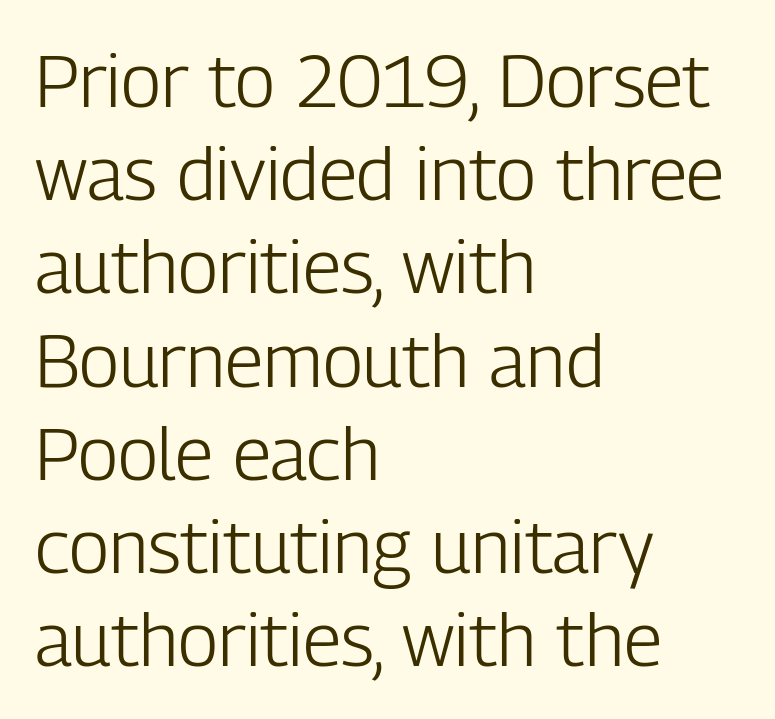
{"serif": "no", "italic": "no", "bold": "no", "weight": "light", "width": "condensed", "stroke_contrast": "low", "x_height": "medium", "monospaced": "no", "underline": "no", "align": "left", "line_spacing": "normal", "line_spacing_ratio": 1.26, "letter_spacing": "normal", "letter_spacing_em": 0.0, "glyph_px": 74}
